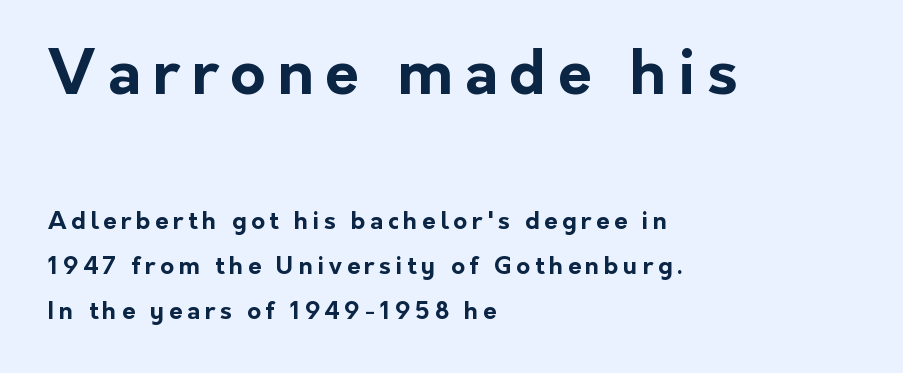
Check the space under the baseline: it is left empty. You'd pick this weight for a headline — it's a proper bold. Is this a fixed-width face? No — the glyphs have proportional, varying widths. Typographically, this falls in the sans-serif category.
